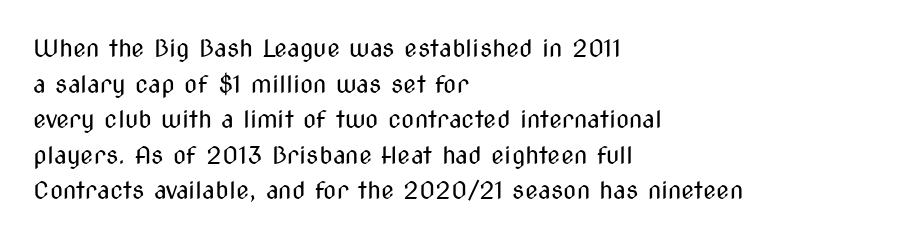
The image shows 24 px text type, upright; set left-aligned, normal line spacing (1.48x), normal letter spacing, not underlined.
